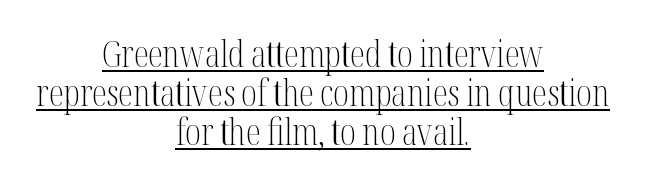
Q: Is the text bold? A: No.
Q: Is the text italic (slanted)? A: No, it is upright.
Q: Is the typeface a serif or a sans-serif typeface? A: Serif.
Q: Is the text underlined? A: Yes.
Q: How is the paragraph aligned? A: Centered.
Q: Is the spacing between letters normal or unusually wide? A: Normal.
Q: Is the spacing between lines tight, normal or loose? A: Tight.
Q: Width (condensed, normal, or wide)? A: Condensed.
Q: Stroke contrast? A: Medium.
Q: x-height? A: Medium.
Q: Monospaced? A: No.
